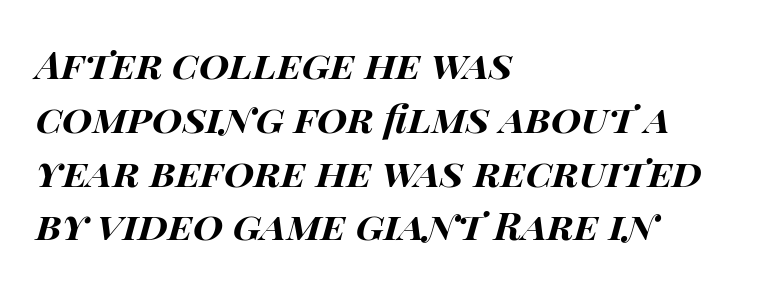
Set as a true bold cut, around the 700 mark. The lines in this sample share a left origin and differ only in where they stop. Slant detected: the letters are inclined. The letters advance in unequal steps, a hallmark of proportional type. Normally led — the rows are evenly, conventionally spaced.
